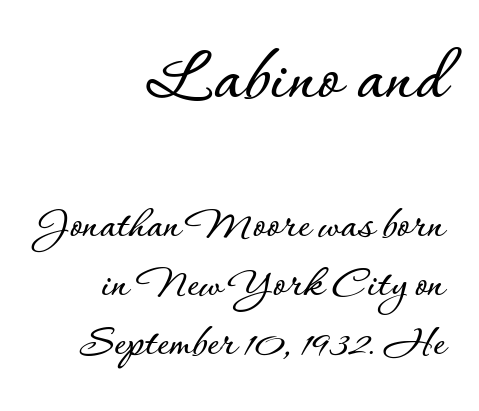
Q: Is the text italic (slanted)? A: Yes.
Q: Is the text underlined? A: No.
Q: How is the paragraph aligned? A: Right-aligned.
Q: Is the spacing between letters normal or unusually wide? A: Normal.
Q: Is the spacing between lines tight, normal or loose? A: Normal.
Q: Which block of text is set in a larger size, the first (top) or the second (bottom)? A: The first (top) one.
Q: Width (condensed, normal, or wide)? A: Normal.
Q: Stroke contrast? A: Low.
Q: x-height? A: Small.
Q: Monospaced? A: No.
